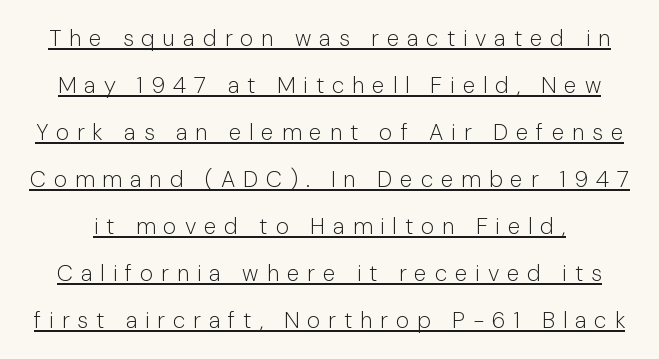
{"italic": "no", "bold": "no", "underline": "yes", "line_spacing": "loose", "line_spacing_ratio": 2.04, "letter_spacing": "wide", "letter_spacing_em": 0.34, "glyph_px": 23}
